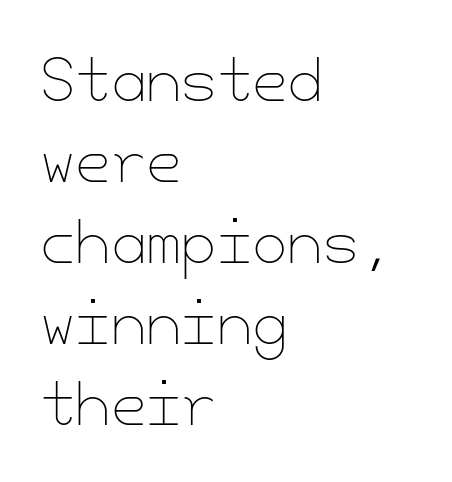
Glyph-to-glyph distance matches everyday printed text. This sample uses an upright cut, with every glyph sitting square on the baseline. The string is rendered with underlining switched off. Compared with a typical body face, this is equally light or lighter still.
